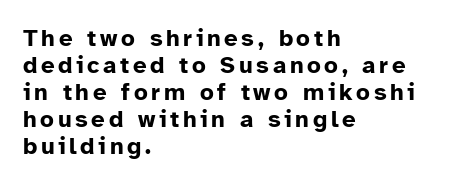
Q: Is the text bold? A: Yes.
Q: Is the text italic (slanted)? A: No, it is upright.
Q: Is the text underlined? A: No.
Q: How is the paragraph aligned? A: Left-aligned.
Q: Is the spacing between lines tight, normal or loose? A: Tight.
